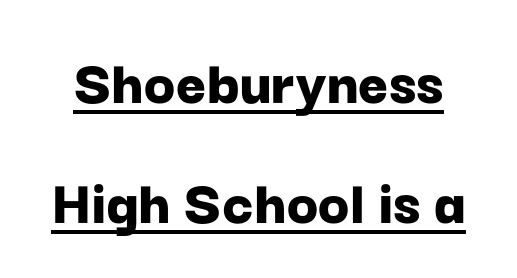
Q: Is the text bold? A: Yes.
Q: Is the text italic (slanted)? A: No, it is upright.
Q: Is the typeface a serif or a sans-serif typeface? A: Sans-serif.
Q: Is the text underlined? A: Yes.
Q: Is the spacing between letters normal or unusually wide? A: Normal.
Q: Width (condensed, normal, or wide)? A: Normal.
Q: Stroke contrast? A: Low.
Q: x-height? A: Medium.
Q: Monospaced? A: No.
